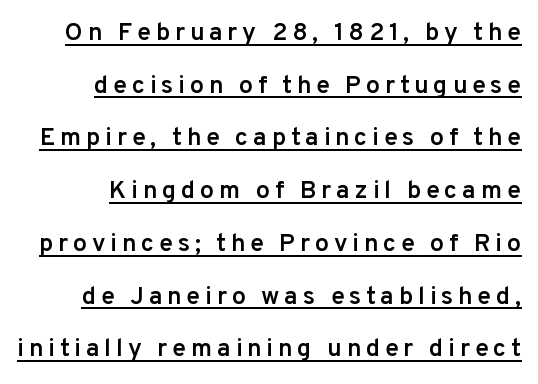
The image shows 25 px text type, upright; set right-aligned, loose line spacing (2.11x), underlined.
